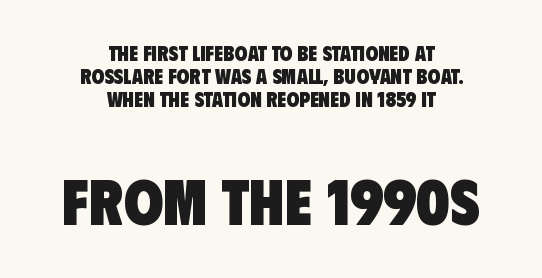
The image shows 64 px heavy, condensed sans-serif type; set centered, tight line spacing (1.1x), normal letter spacing, not underlined; the second (bottom) block is 3.05x larger; low stroke contrast and a large x-height.
